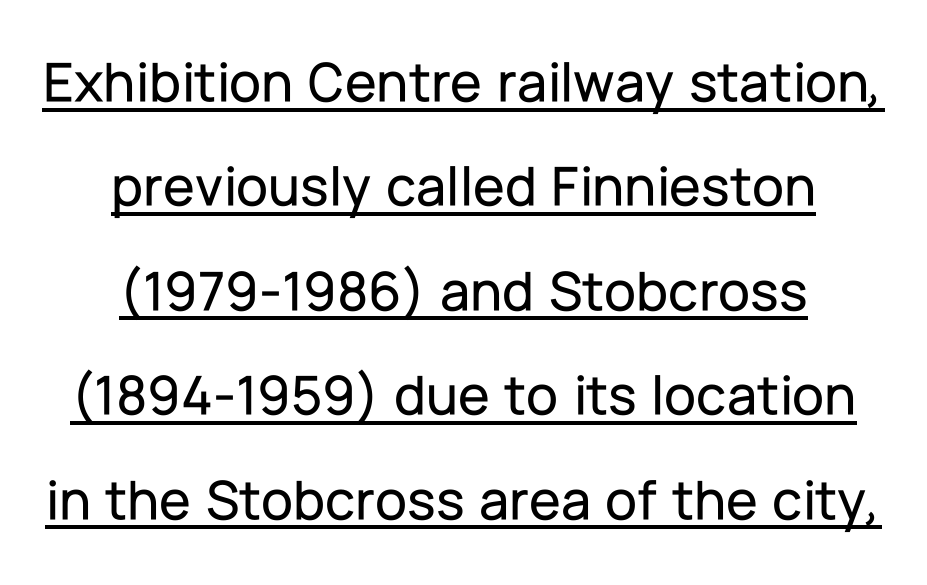
Q: Is the text italic (slanted)? A: No, it is upright.
Q: Is the typeface a serif or a sans-serif typeface? A: Sans-serif.
Q: Is the text underlined? A: Yes.
Q: How is the paragraph aligned? A: Centered.
Q: Is the spacing between letters normal or unusually wide? A: Normal.
Q: Width (condensed, normal, or wide)? A: Normal.
Q: Stroke contrast? A: Low.
Q: x-height? A: Medium.
Q: Monospaced? A: No.
